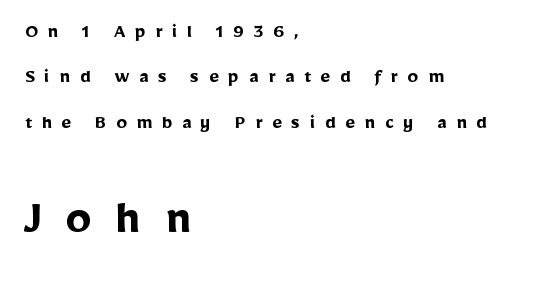
Interline gaps are noticeably wide in this sample. Tracking here is generous; glyphs stand well apart from one another. Do the characters align in a grid? No, the font is proportional. Do the letters lean? They stand straight.
